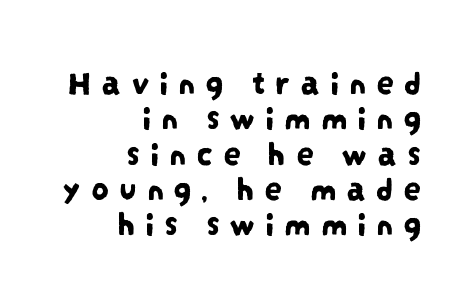
Students, note that the glyphs here are deliberately spaced far apart. Line endings align vertically; line beginnings do not. Do the characters align in a grid? No, the font is proportional. Whoever set this chose condensed vertical rhythm over breathing room. The gap between lines stays unmarked. Typographically, this falls in the sans-serif category.
